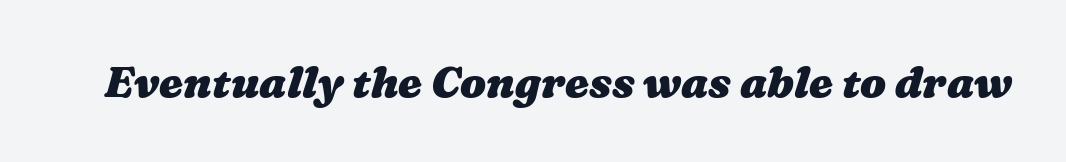
Q: Is the text bold? A: Yes.
Q: Is the text underlined? A: No.
Q: Is the spacing between letters normal or unusually wide? A: Normal.
Q: Width (condensed, normal, or wide)? A: Wide.
Q: Stroke contrast? A: Medium.
Q: x-height? A: Medium.
Q: Monospaced? A: No.
